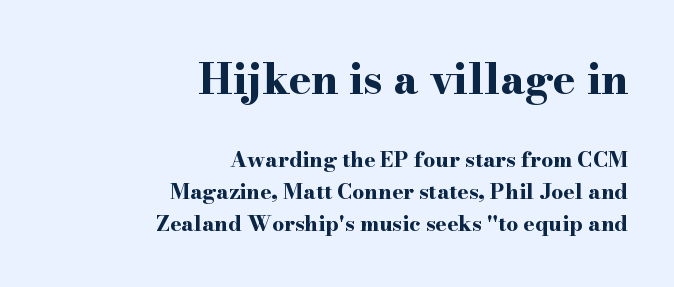
Letter spacing: default. Is there much room between lines? A standard amount, neither cramped nor airy. Layout note: lines flush right. This is roman type, the default non-slanted kind. The rendering shows small feet on the letterforms — a serif design.
